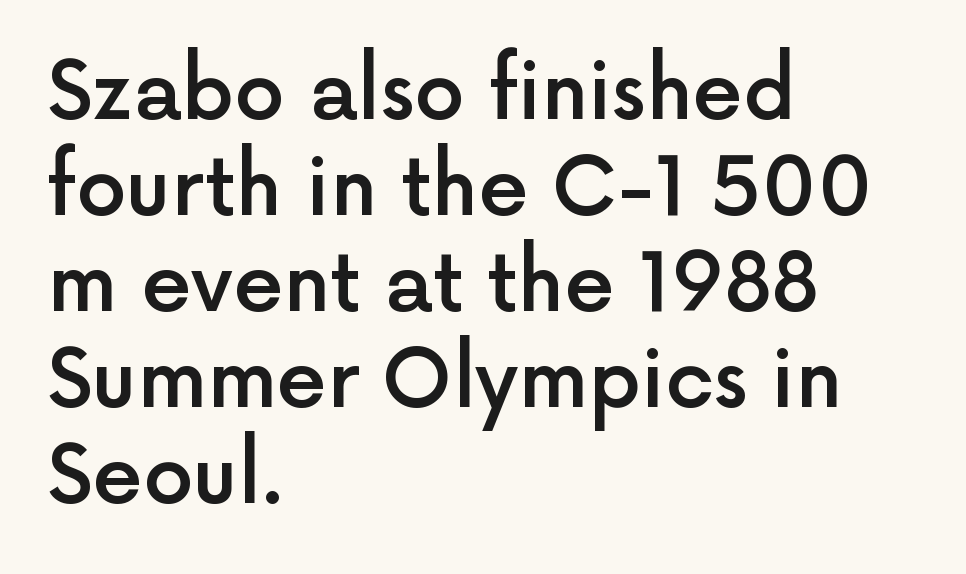
Q: Is the text bold? A: Semi-bold.
Q: Is the text italic (slanted)? A: No, it is upright.
Q: Is the typeface a serif or a sans-serif typeface? A: Sans-serif.
Q: Is the text underlined? A: No.
Q: How is the paragraph aligned? A: Left-aligned.
Q: Is the spacing between letters normal or unusually wide? A: Normal.
Q: Width (condensed, normal, or wide)? A: Normal.
Q: x-height? A: Medium.
Q: Monospaced? A: No.
